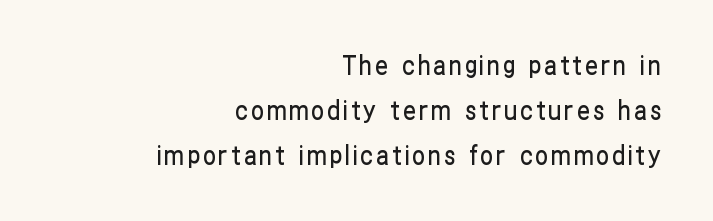
{"italic": "no", "underline": "no", "align": "right", "line_spacing_ratio": 1.73, "glyph_px": 26}
